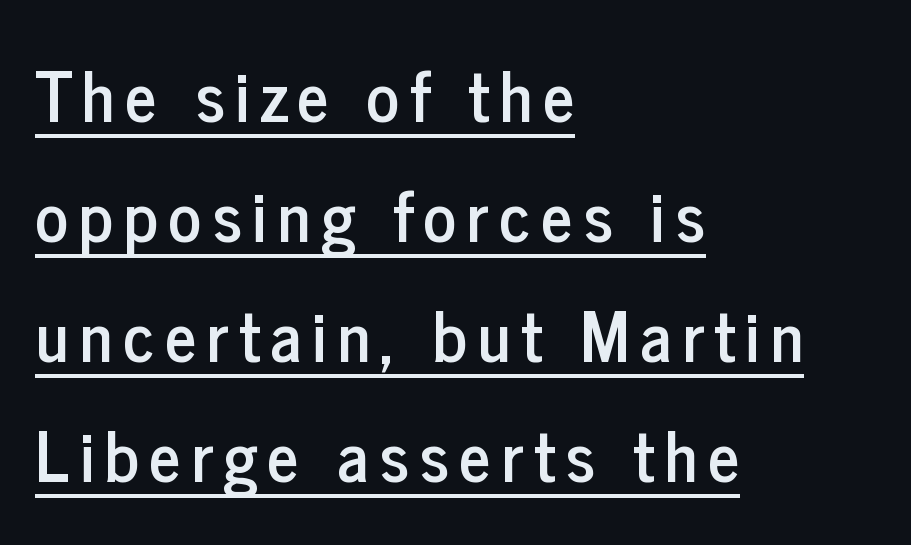
Posture: straight, roman, zero tilt. The letters advance in unequal steps, a hallmark of proportional type. Stroke terminals: plain, sans-serif. One-word summary of the alignment: left.
